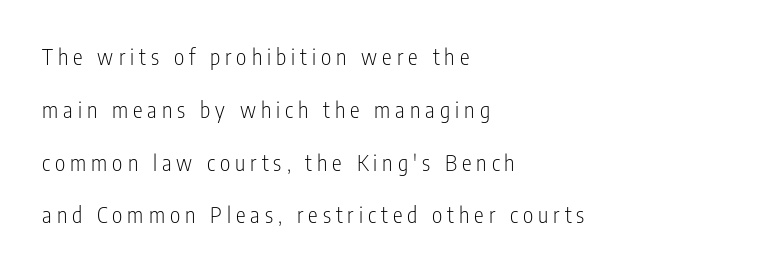
The axis of the letterforms is exactly vertical. The area under the type is left untouched. Each new line begins a long way beneath the previous one. No extra ink here — the face is not bold. Tracking value appears strongly positive — letters spread wide. Which margin do the lines hug? The left one — the right edge is uneven.
